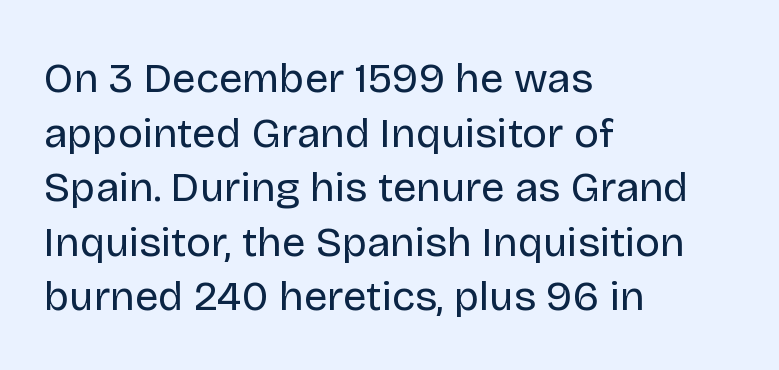
Descenders hang freely into open space. The rendering uses natural spacing where letterforms have individual widths. The lines are quadded left. This rendering employs a face without finishing strokes, i.e., a sans-serif. The lettering holds an erect, upright posture throughout.
